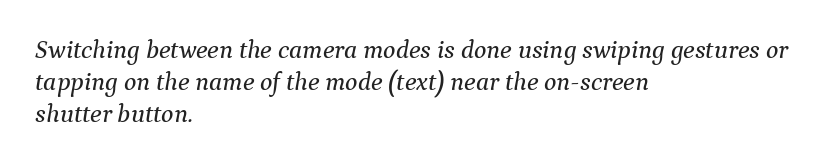
Q: Is the text italic (slanted)? A: Yes, it leans right by about 9 degrees.
Q: Is the text underlined? A: No.
Q: How is the paragraph aligned? A: Left-aligned.
Q: Is the spacing between letters normal or unusually wide? A: Normal.
